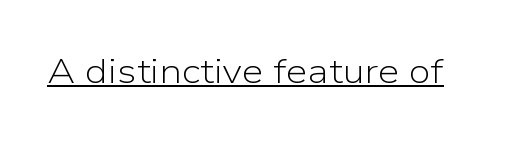
The passage shown is typeset with a sans-serif family. Do the characters align in a grid? No, the font is proportional. Does the lettering tilt? It doesn't — this is upright. Like a heading marked for emphasis, these lines bear an underscore. Honestly, the letter spacing is just normal — you wouldn't notice it.
